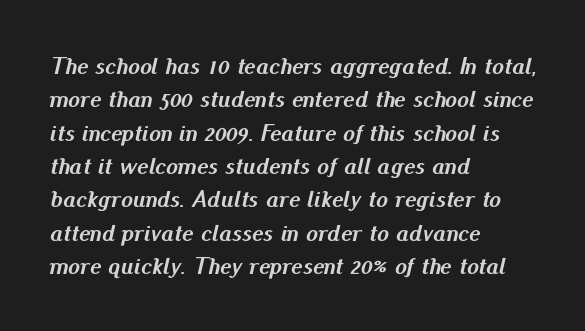
Glyph-to-glyph distance matches everyday printed text. Vertical spacing — default. The paragraph shown leans on its left margin. Typesetter's note: full bold, strokes at maximum text heaviness. Clear beneath every line of the passage.
